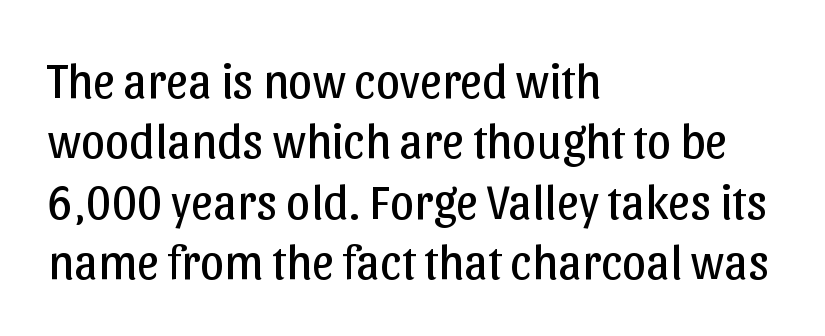
Check where the strokes stop: nothing finishes them off — pure sans. Ascenders rise straight up at ninety degrees. The letters look calm and open, with moderate or lighter stems. A clean baseline with only descenders dipping below it.
